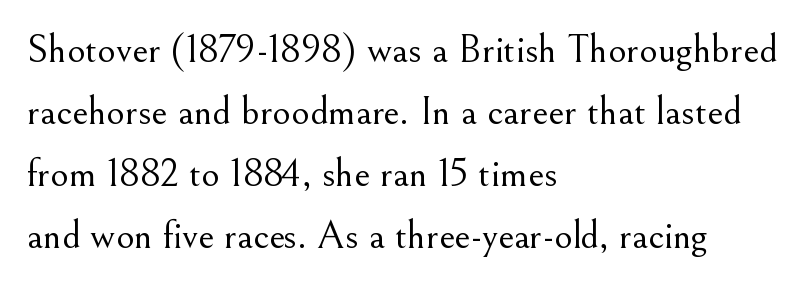
{"serif": "yes", "italic": "no", "bold": "no", "weight": "light", "width": "normal", "stroke_contrast": "medium", "x_height": "small", "monospaced": "no", "underline": "no", "align": "left", "line_spacing": "normal", "line_spacing_ratio": 1.55, "letter_spacing": "normal", "letter_spacing_em": 0.0, "glyph_px": 40}
